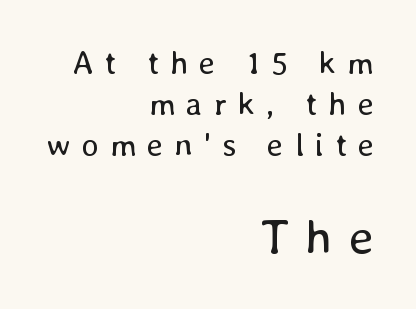
This is the regular roman posture of the typeface. Note the varied advance widths — an 'i' is clearly narrower than an 'm'. The rendering enlarges the type as you move from the upper chunk to the lower. These lines sit exactly where default settings would place them. The zone under the glyphs is completely vacant.
